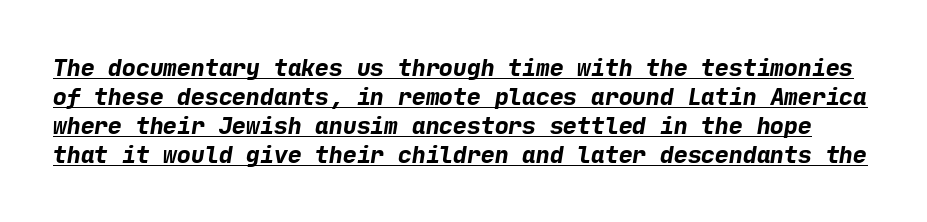
{"bold": "yes", "underline": "yes", "line_spacing": "normal", "line_spacing_ratio": 1.26, "letter_spacing": "normal", "letter_spacing_em": 0.0, "glyph_px": 23}
